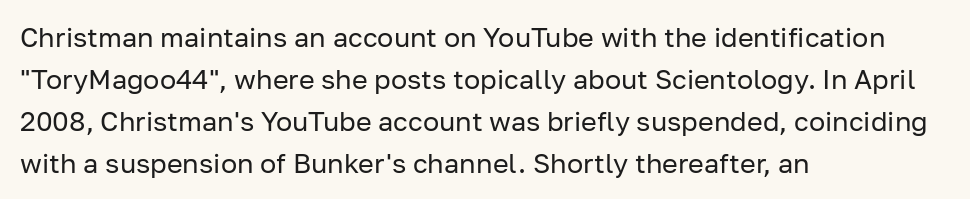
The image shows 27 px text type, upright; set left-aligned, normal line spacing (1.55x), normal letter spacing, not underlined.
